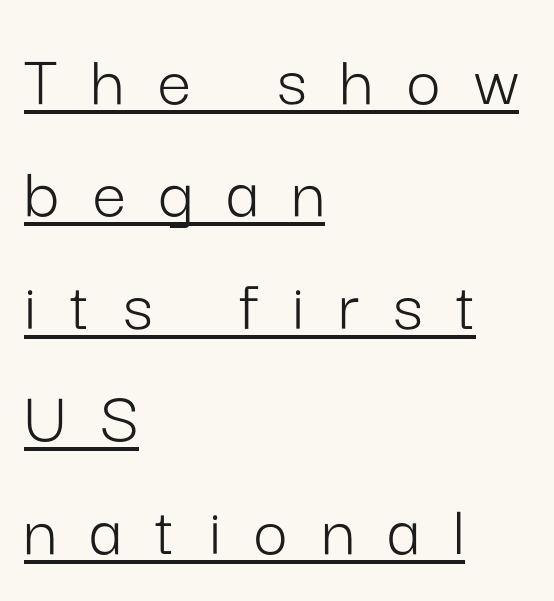
The image shows 75 px light sans-serif type, upright; set left-aligned, normal line spacing (1.5x), unusually wide letter spacing (+0.45 em), underlined; low stroke contrast and a medium x-height.
